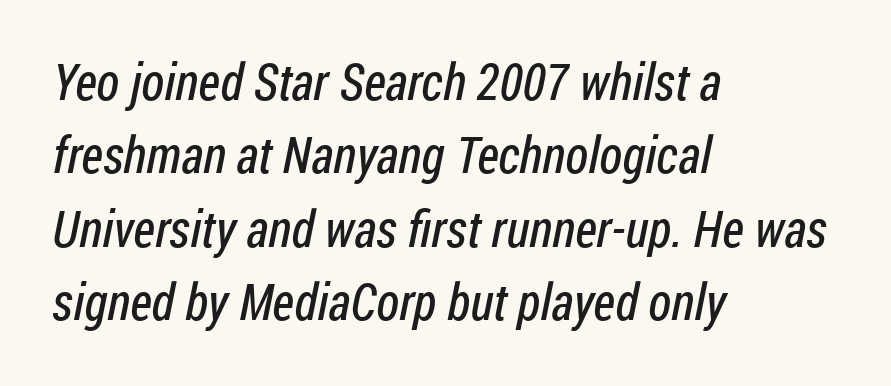
Q: Is the text bold? A: No.
Q: Is the typeface a serif or a sans-serif typeface? A: Sans-serif.
Q: Is the text underlined? A: No.
Q: How is the paragraph aligned? A: Left-aligned.
Q: Is the spacing between letters normal or unusually wide? A: Normal.
Q: Is the spacing between lines tight, normal or loose? A: Normal.
Q: Width (condensed, normal, or wide)? A: Condensed.
Q: Stroke contrast? A: Low.
Q: x-height? A: Medium.
Q: Monospaced? A: No.
